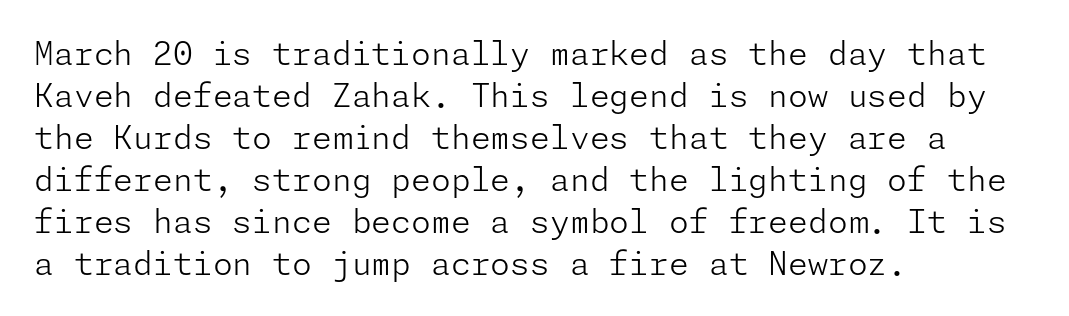
In terms of leading, this rendering sits right in the middle. The tracking reads as untouched default to a designer's eye. The letters look calm and open, with moderate or lighter stems. The rendering anchors every line to the left-hand side.
